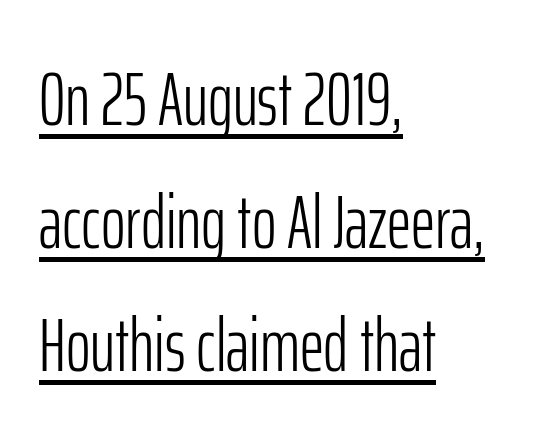
Q: Is the text bold? A: No.
Q: Is the text italic (slanted)? A: No, it is upright.
Q: Is the typeface a serif or a sans-serif typeface? A: Sans-serif.
Q: Is the text underlined? A: Yes.
Q: How is the paragraph aligned? A: Left-aligned.
Q: Is the spacing between letters normal or unusually wide? A: Normal.
Q: Is the spacing between lines tight, normal or loose? A: Normal.
Q: Width (condensed, normal, or wide)? A: Condensed.
Q: Stroke contrast? A: Low.
Q: x-height? A: Medium.
Q: Monospaced? A: No.
